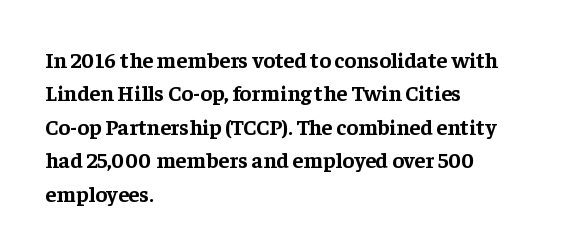
Q: Is the text bold? A: Yes.
Q: Is the text italic (slanted)? A: No, it is upright.
Q: Is the text underlined? A: No.
Q: How is the paragraph aligned? A: Left-aligned.
Q: Is the spacing between letters normal or unusually wide? A: Normal.
Q: Is the spacing between lines tight, normal or loose? A: Normal.
